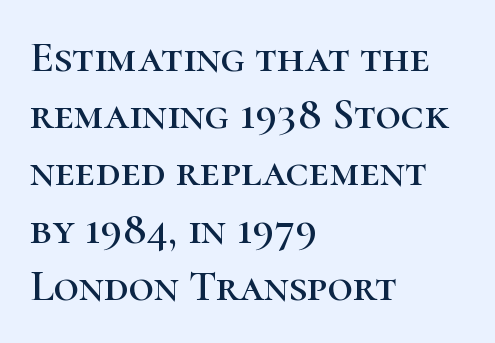
{"serif": "yes", "italic": "no", "width": "normal", "stroke_contrast": "high", "x_height": "medium", "monospaced": "no", "underline": "no", "align": "left", "line_spacing": "normal", "line_spacing_ratio": 1.3, "letter_spacing": "normal", "letter_spacing_em": 0.0, "glyph_px": 44}
